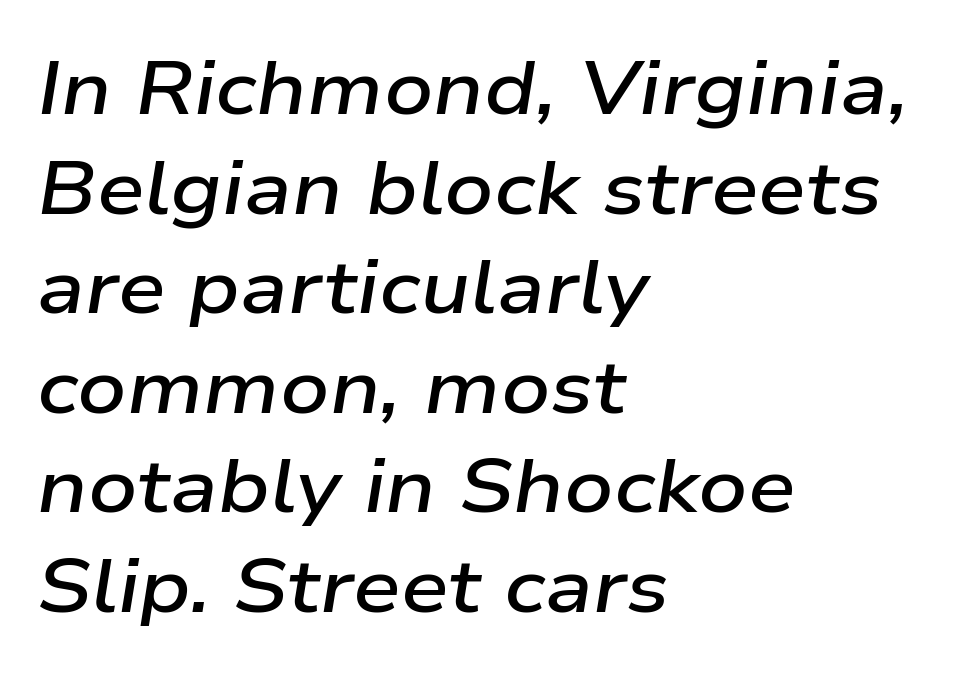
Q: Is the text bold? A: Semi-bold.
Q: Is the text italic (slanted)? A: Yes, it leans right by about 9 degrees.
Q: Is the text underlined? A: No.
Q: How is the paragraph aligned? A: Left-aligned.
Q: Is the spacing between letters normal or unusually wide? A: Normal.
Q: Is the spacing between lines tight, normal or loose? A: Normal.
Q: Width (condensed, normal, or wide)? A: Wide.
Q: Stroke contrast? A: Low.
Q: x-height? A: Medium.
Q: Monospaced? A: No.
